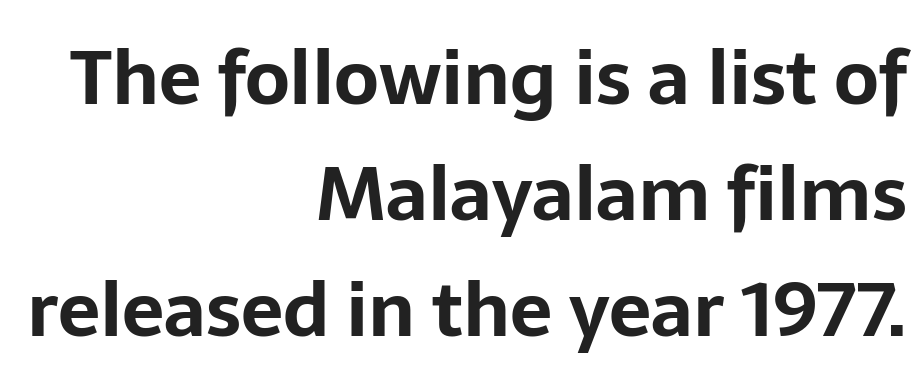
The image shows 75 px bold sans-serif type, upright; set right-aligned, normal line spacing (1.55x), normal letter spacing, not underlined; low stroke contrast and a medium x-height.
